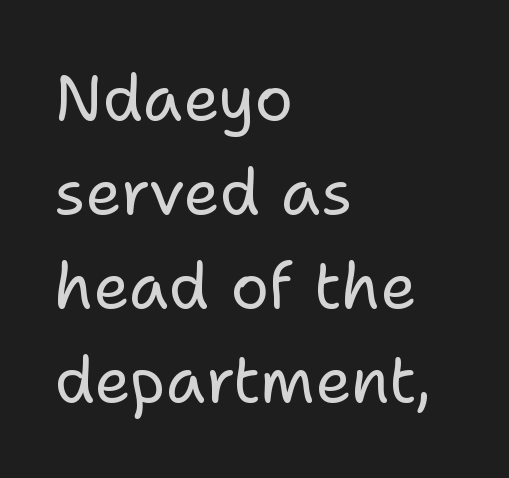
The image shows 64 px regular-weight sans-serif type, upright; set left-aligned, normal line spacing (1.47x), normal letter spacing, not underlined; low stroke contrast and a medium x-height.
